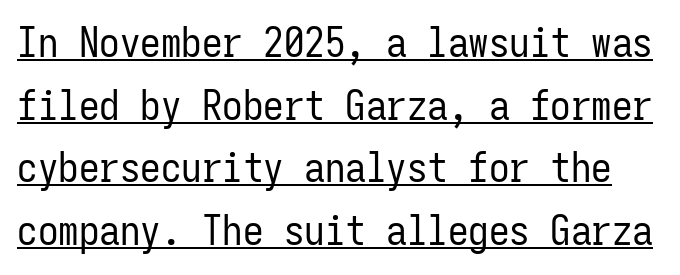
Q: Is the text bold? A: No.
Q: Is the text italic (slanted)? A: No, it is upright.
Q: Is the typeface a serif or a sans-serif typeface? A: Sans-serif.
Q: Is the text underlined? A: Yes.
Q: Is the spacing between letters normal or unusually wide? A: Normal.
Q: Is the spacing between lines tight, normal or loose? A: Normal.
Q: Width (condensed, normal, or wide)? A: Condensed.
Q: Stroke contrast? A: Low.
Q: x-height? A: Medium.
Q: Monospaced? A: Yes.
